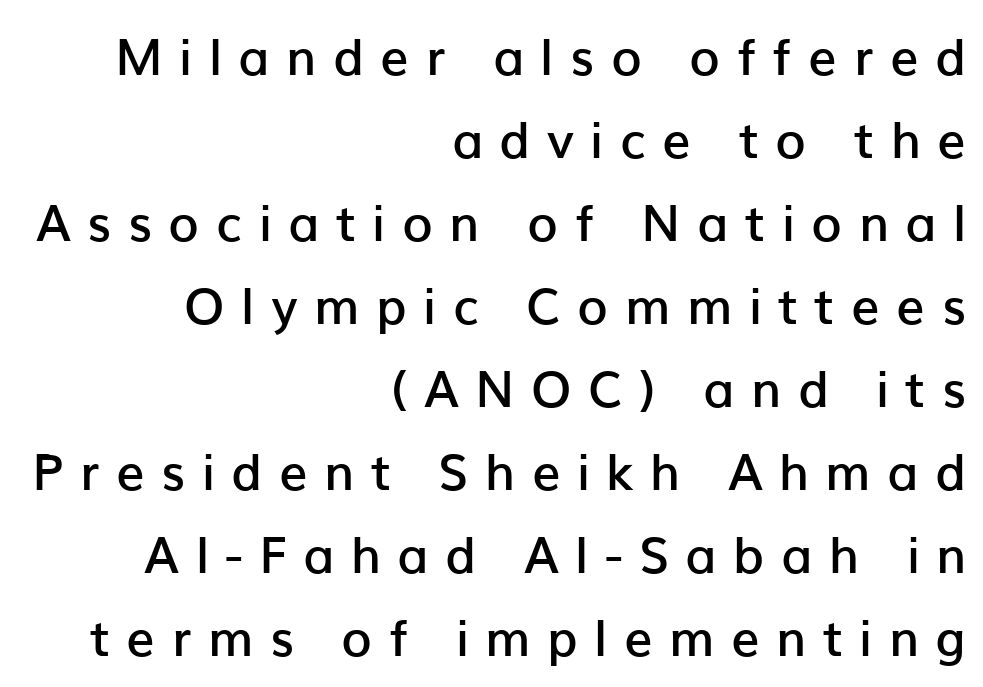
Q: Is the text bold? A: Semi-bold.
Q: Is the text italic (slanted)? A: No, it is upright.
Q: Is the typeface a serif or a sans-serif typeface? A: Sans-serif.
Q: Is the text underlined? A: No.
Q: How is the paragraph aligned? A: Right-aligned.
Q: Is the spacing between letters normal or unusually wide? A: Unusually wide.
Q: Is the spacing between lines tight, normal or loose? A: Normal.
Q: Width (condensed, normal, or wide)? A: Normal.
Q: Stroke contrast? A: Low.
Q: x-height? A: Medium.
Q: Monospaced? A: No.
